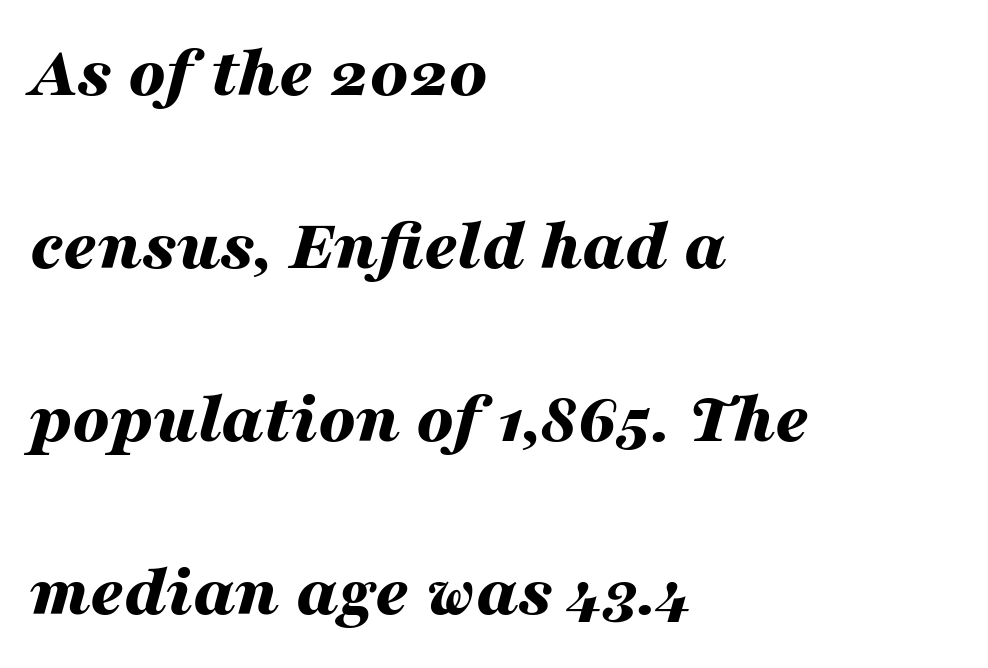
Q: Is the text bold? A: Yes.
Q: Is the text italic (slanted)? A: Yes, it leans right by about 16 degrees.
Q: Is the text underlined? A: No.
Q: How is the paragraph aligned? A: Left-aligned.
Q: Is the spacing between letters normal or unusually wide? A: Normal.
Q: Is the spacing between lines tight, normal or loose? A: Loose.
Q: Width (condensed, normal, or wide)? A: Wide.
Q: Stroke contrast? A: Medium.
Q: x-height? A: Medium.
Q: Monospaced? A: No.
